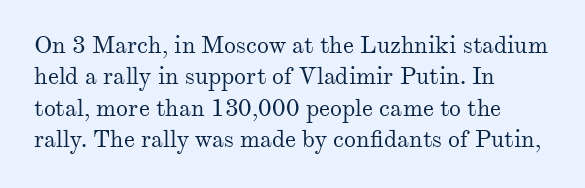
What stands out about the letter spacing? Nothing — it is the standard amount. Unmarked baselines from the first word to the last. The rendering anchors every line to the left-hand side. Regarding leading, the lines here are spaced in the standard way. Compared with a typical body face, this is equally light or lighter still. In terms of posture, this sample is upright.
